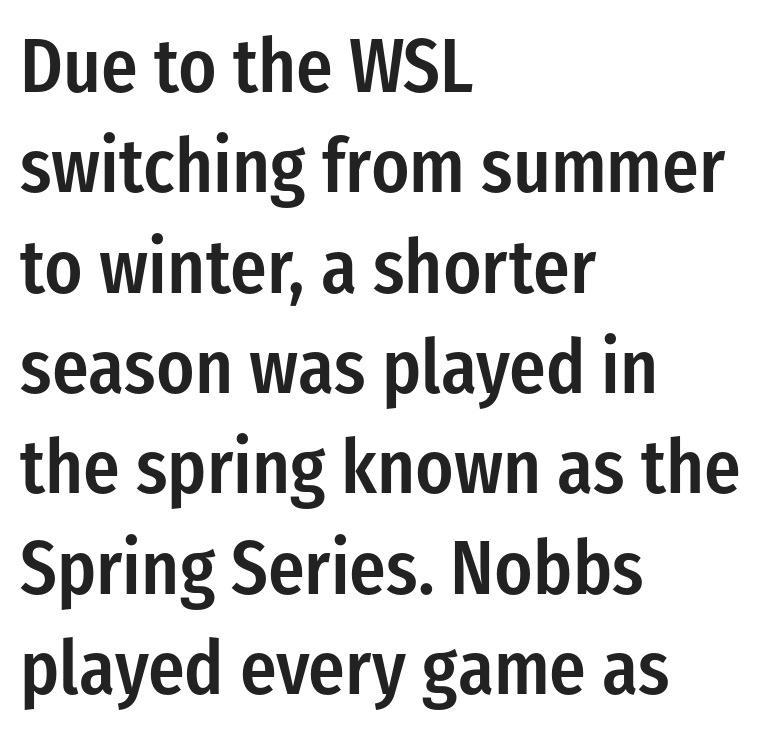
Q: Is the text bold? A: Semi-bold.
Q: Is the text italic (slanted)? A: No, it is upright.
Q: Is the typeface a serif or a sans-serif typeface? A: Sans-serif.
Q: Is the text underlined? A: No.
Q: How is the paragraph aligned? A: Left-aligned.
Q: Is the spacing between letters normal or unusually wide? A: Normal.
Q: Is the spacing between lines tight, normal or loose? A: Normal.
Q: Width (condensed, normal, or wide)? A: Condensed.
Q: Stroke contrast? A: Low.
Q: x-height? A: Medium.
Q: Monospaced? A: No.
